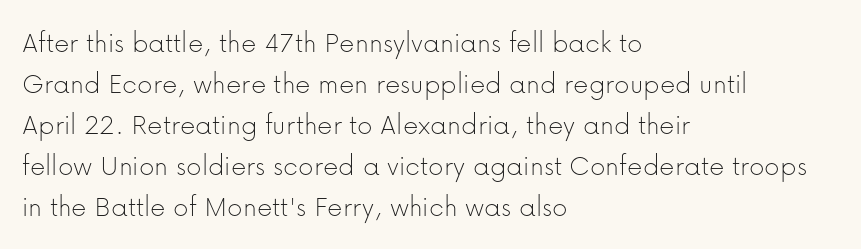
Line beginnings align vertically; line endings do not. This rendering employs a face without finishing strokes, i.e., a sans-serif. A clean baseline with only descenders dipping below it. Unlike italic type, these characters show no tilt at all. Heaviness? Minimal to ordinary, like unemphasized prose.
